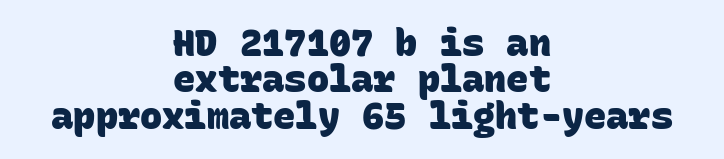
The image shows 37 px heavy sans-serif type, monospaced; set centered, tight line spacing (0.98x), normal letter spacing, not underlined; low stroke contrast and a large x-height.
